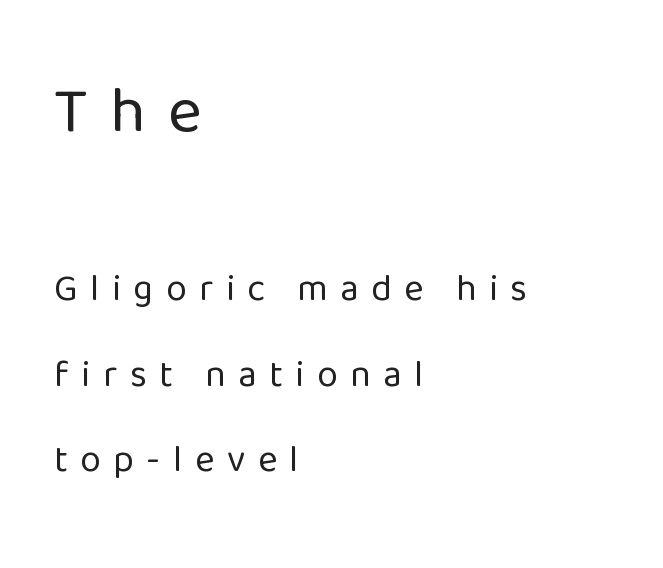
Q: Is the text bold? A: No.
Q: Is the text italic (slanted)? A: No, it is upright.
Q: Is the typeface a serif or a sans-serif typeface? A: Sans-serif.
Q: Is the text underlined? A: No.
Q: How is the paragraph aligned? A: Left-aligned.
Q: Is the spacing between letters normal or unusually wide? A: Unusually wide.
Q: Is the spacing between lines tight, normal or loose? A: Loose.
Q: Which block of text is set in a larger size, the first (top) or the second (bottom)? A: The first (top) one.
Q: Width (condensed, normal, or wide)? A: Normal.
Q: Stroke contrast? A: Low.
Q: x-height? A: Medium.
Q: Monospaced? A: No.
